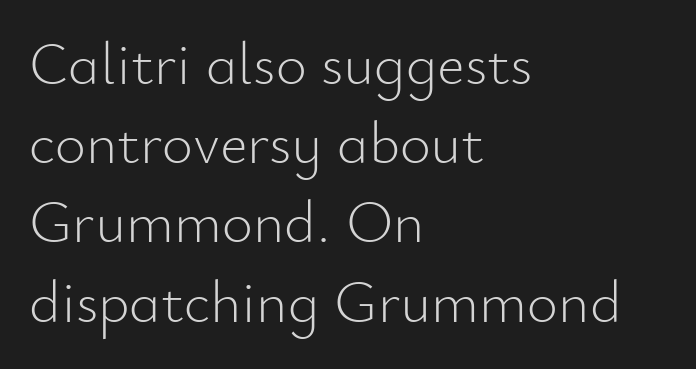
Q: Is the text bold? A: No.
Q: Is the text italic (slanted)? A: No, it is upright.
Q: Is the typeface a serif or a sans-serif typeface? A: Sans-serif.
Q: Is the text underlined? A: No.
Q: How is the paragraph aligned? A: Left-aligned.
Q: Is the spacing between letters normal or unusually wide? A: Normal.
Q: Is the spacing between lines tight, normal or loose? A: Normal.
Q: Width (condensed, normal, or wide)? A: Normal.
Q: Stroke contrast? A: Low.
Q: x-height? A: Small.
Q: Monospaced? A: No.
